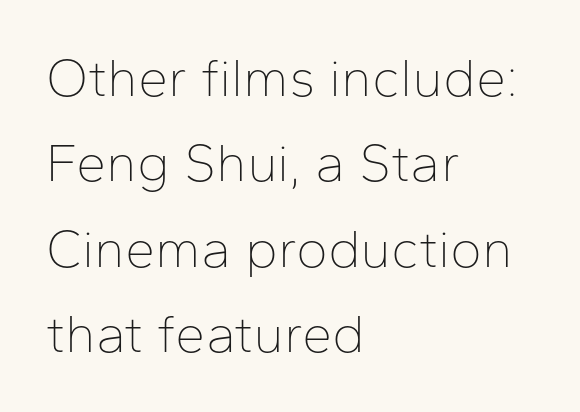
Designer's note — italics off, roman on. Does extra space separate the letters? No, they use regular spacing. The lines are quadded left. This sample uses a sans-serif face. Just letters on the line, the space beneath them empty.
